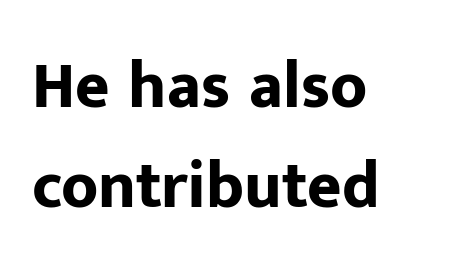
The rows are spaced the way most documents space them. The gaps between neighbouring characters are ordinary and unremarkable. I'd call this a sans setting — the letters go barefoot. Visually the block forms a straight wall on the left and a jagged coastline on the right. The specimen reads as upright at a glance. Spacing verdict: proportional, widths tailored to each character.
